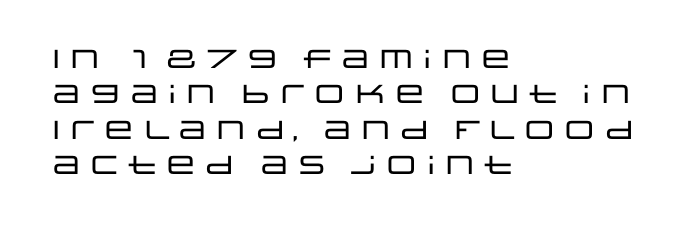
The passage shown stacks its lines at a standard gap. These lines stack with their left ends in a neat column. A roman cut, with each character standing at attention. Caption: standard tracking, unaltered. Words float on clear page, feet unadorned.
